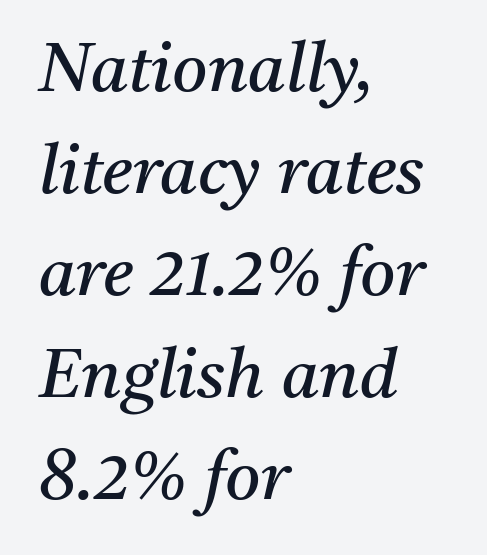
{"serif": "yes", "italic": "yes", "lean": "right", "slant_degrees": 11, "bold": "no", "weight": "regular", "width": "normal", "stroke_contrast": "medium", "x_height": "medium", "monospaced": "no", "underline": "no", "align": "left", "line_spacing": "normal", "line_spacing_ratio": 1.5, "letter_spacing": "normal", "letter_spacing_em": 0.0, "glyph_px": 68}
